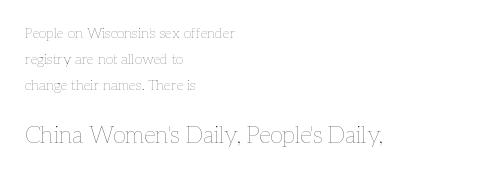
In terms of letterspacing, this is plain default setting. In CSS terms this would be text-align: left. The specimen omits any rule beneath the text block's lines. Vertical strokes here are truly vertical. The weight would be labelled regular, book, light, or lighter still.
